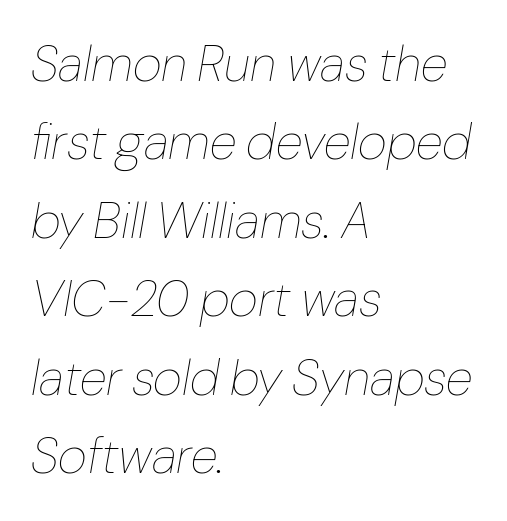
Q: Is the text bold? A: No.
Q: Is the text italic (slanted)? A: Yes, it leans right by about 10 degrees.
Q: Is the text underlined? A: No.
Q: How is the paragraph aligned? A: Left-aligned.
Q: Is the spacing between letters normal or unusually wide? A: Normal.
Q: Is the spacing between lines tight, normal or loose? A: Normal.
Q: Width (condensed, normal, or wide)? A: Normal.
Q: Stroke contrast? A: Low.
Q: x-height? A: Medium.
Q: Monospaced? A: No.
